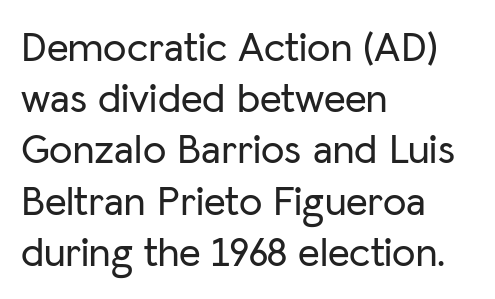
Q: Is the text italic (slanted)? A: No, it is upright.
Q: Is the typeface a serif or a sans-serif typeface? A: Sans-serif.
Q: Is the text underlined? A: No.
Q: How is the paragraph aligned? A: Left-aligned.
Q: Is the spacing between letters normal or unusually wide? A: Normal.
Q: Width (condensed, normal, or wide)? A: Normal.
Q: Stroke contrast? A: Low.
Q: x-height? A: Medium.
Q: Monospaced? A: No.
